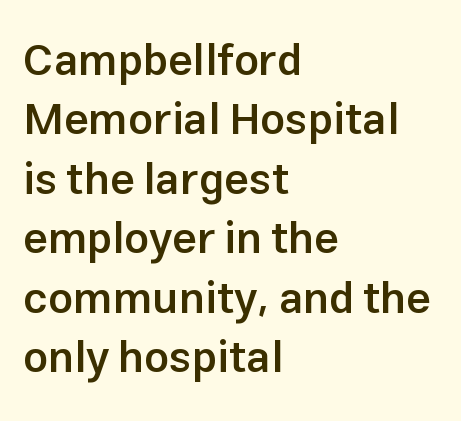
Q: Is the text bold? A: Semi-bold.
Q: Is the text italic (slanted)? A: No, it is upright.
Q: Is the typeface a serif or a sans-serif typeface? A: Sans-serif.
Q: Is the text underlined? A: No.
Q: How is the paragraph aligned? A: Left-aligned.
Q: Is the spacing between letters normal or unusually wide? A: Normal.
Q: Is the spacing between lines tight, normal or loose? A: Normal.
Q: Width (condensed, normal, or wide)? A: Normal.
Q: Stroke contrast? A: Low.
Q: x-height? A: Medium.
Q: Monospaced? A: No.
